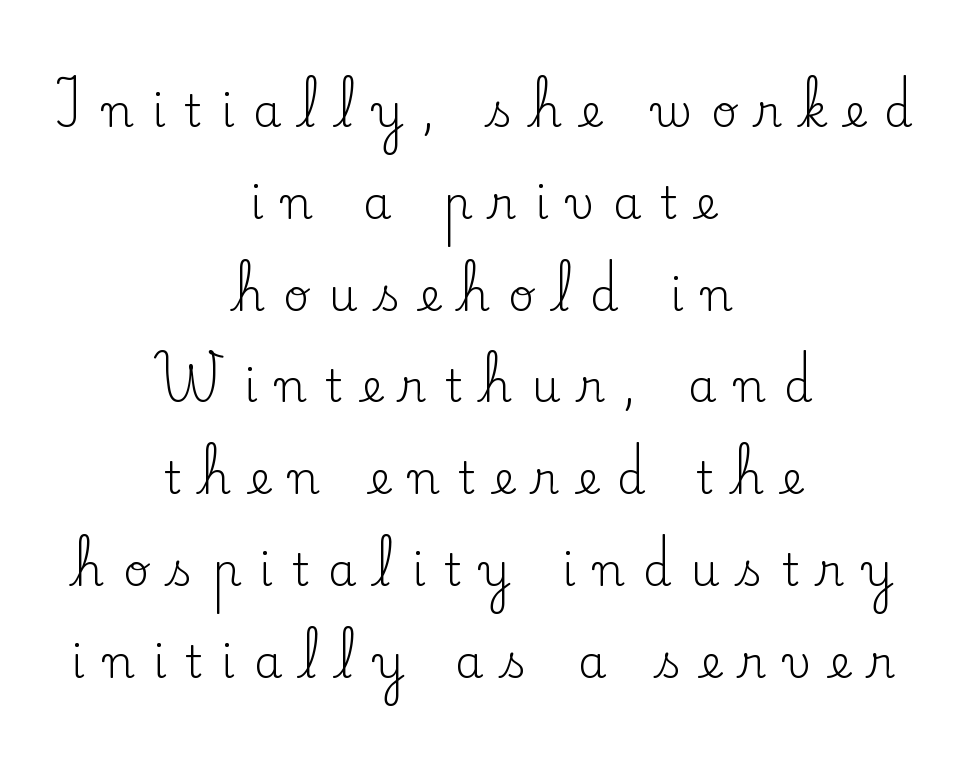
Here the designer chose a conventional face with non-uniform glyph widths. The block of text is sparse from top to bottom, with ample space between rows. Observe the wide spacing: letters keep a clear distance from each other. The rag falls on both sides of this text block equally.
